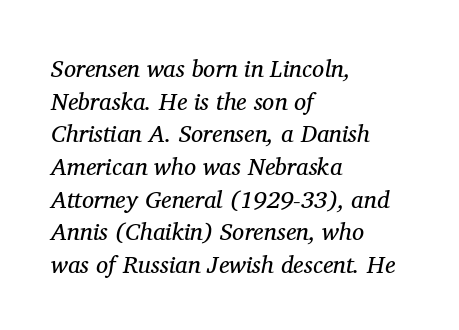
Leading matches the norm, producing a regular column. The compositor pushed each line to the left boundary. Anything drawn beneath the words? Only blank space. On a weight scale, this lands at 450 or below. What stands out about the letter spacing? Nothing — it is the standard amount. Emphasis-style slanted type is in use.
